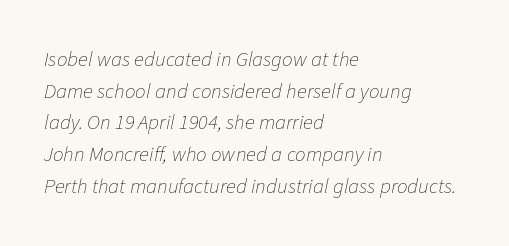
The paragraph has a hard left edge and a soft right edge. Quick note: underline off. Slanted lettering throughout. The gaps between neighbouring characters are ordinary and unremarkable.
